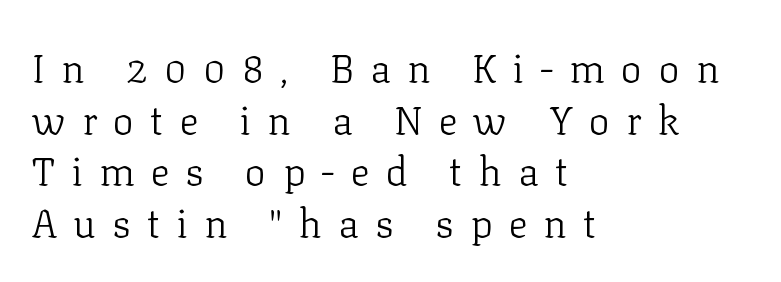
{"serif": "yes", "italic": "no", "bold": "no", "weight": "light", "width": "normal", "stroke_contrast": "low", "x_height": "medium", "monospaced": "no", "underline": "no", "align": "left", "line_spacing": "normal", "line_spacing_ratio": 1.29, "letter_spacing": "wide", "letter_spacing_em": 0.4, "glyph_px": 40}
